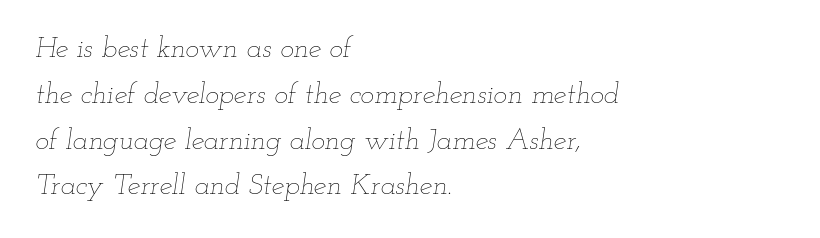
{"italic": "yes", "lean": "right", "slant_degrees": 12, "bold": "no", "weight": "thin", "width": "wide", "stroke_contrast": "low", "x_height": "small", "monospaced": "no", "underline": "no", "align": "left", "line_spacing": "normal", "line_spacing_ratio": 1.58, "letter_spacing": "normal", "letter_spacing_em": 0.0, "glyph_px": 29}
